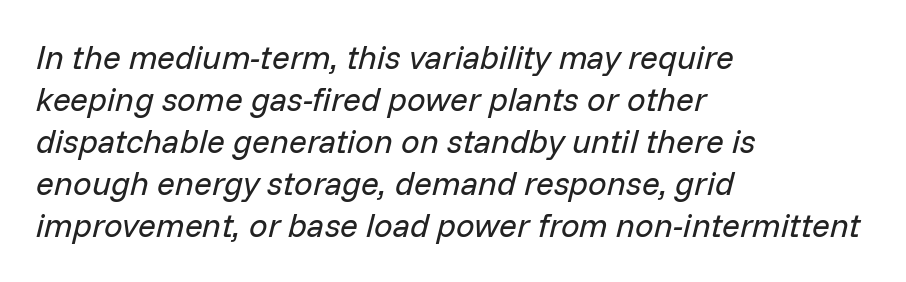
The image shows 33 px regular-weight type, italic (leaning right); set left-aligned, normal line spacing (1.27x), normal letter spacing, not underlined; low stroke contrast and a medium x-height.
